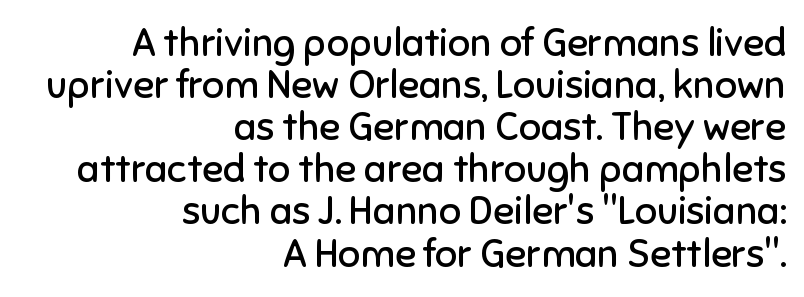
The typography opts for an upright posture over an oblique one. Visually the block forms a straight wall on the right and a jagged coastline on the left. In terms of letterspacing, this is plain default setting. The type family on display is of the sans-serif kind. Nobody drew a line under any word here. Very little white space separates one row of letters from the next.
